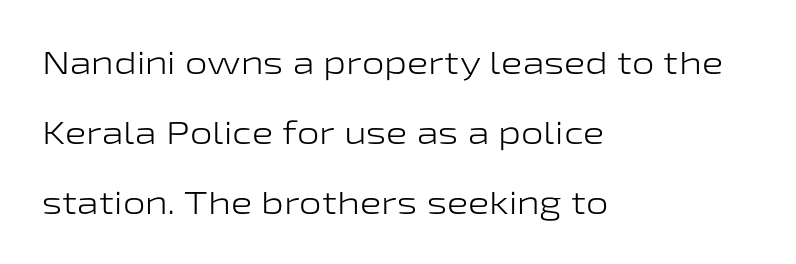
{"serif": "no", "italic": "no", "bold": "no", "weight": "light", "width": "wide", "stroke_contrast": "low", "x_height": "medium", "monospaced": "no", "underline": "no", "align": "left", "line_spacing": "loose", "line_spacing_ratio": 2.19, "letter_spacing": "normal", "letter_spacing_em": 0.0, "glyph_px": 32}
